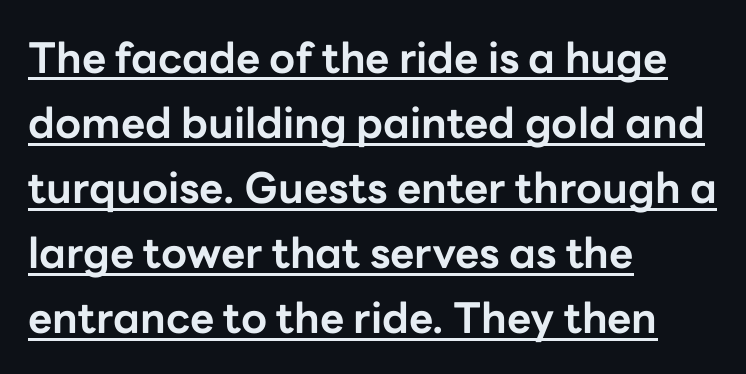
Q: Is the text bold? A: Yes.
Q: Is the text italic (slanted)? A: No, it is upright.
Q: Is the typeface a serif or a sans-serif typeface? A: Sans-serif.
Q: Is the text underlined? A: Yes.
Q: How is the paragraph aligned? A: Left-aligned.
Q: Is the spacing between letters normal or unusually wide? A: Normal.
Q: Is the spacing between lines tight, normal or loose? A: Normal.
Q: Width (condensed, normal, or wide)? A: Normal.
Q: Stroke contrast? A: Low.
Q: x-height? A: Medium.
Q: Monospaced? A: No.
